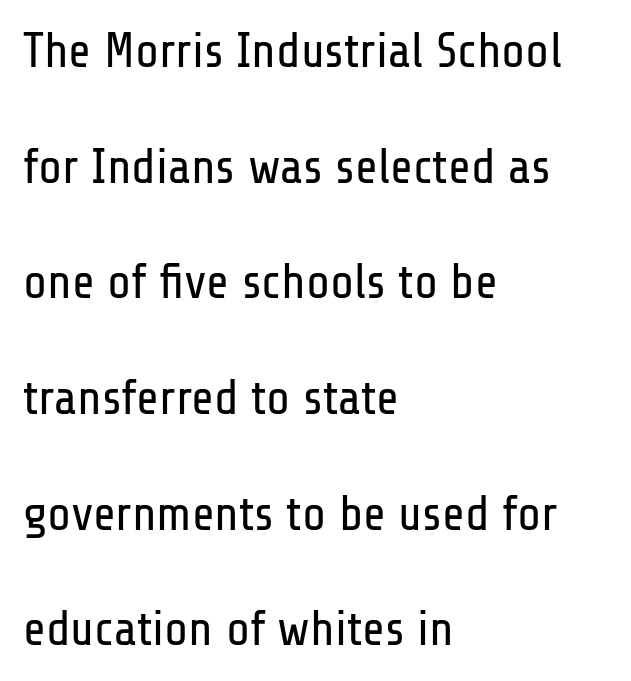
{"serif": "no", "italic": "no", "bold": "no", "weight": "regular", "width": "condensed", "stroke_contrast": "low", "x_height": "medium", "monospaced": "no", "underline": "no", "align": "left", "line_spacing": "loose", "line_spacing_ratio": 2.36, "letter_spacing": "normal", "letter_spacing_em": 0.0, "glyph_px": 49}
